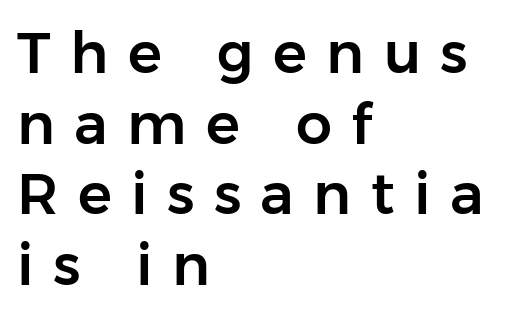
The image shows 57 px sans-serif type, upright; set left-aligned, line spacing 1.24x, unusually wide letter spacing (+0.34 em), not underlined; low stroke contrast and a medium x-height.
